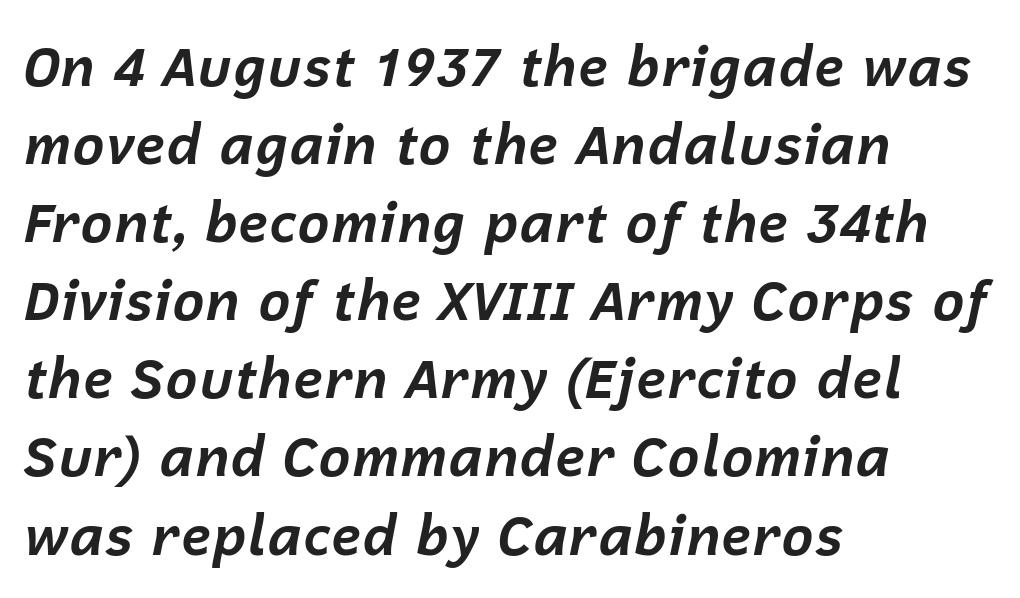
Q: Is the text bold? A: Yes.
Q: Is the text italic (slanted)? A: Yes, it leans right by about 12 degrees.
Q: Is the text underlined? A: No.
Q: How is the paragraph aligned? A: Left-aligned.
Q: Is the spacing between letters normal or unusually wide? A: Normal.
Q: Is the spacing between lines tight, normal or loose? A: Normal.
Q: Width (condensed, normal, or wide)? A: Normal.
Q: Stroke contrast? A: Low.
Q: x-height? A: Medium.
Q: Monospaced? A: No.
